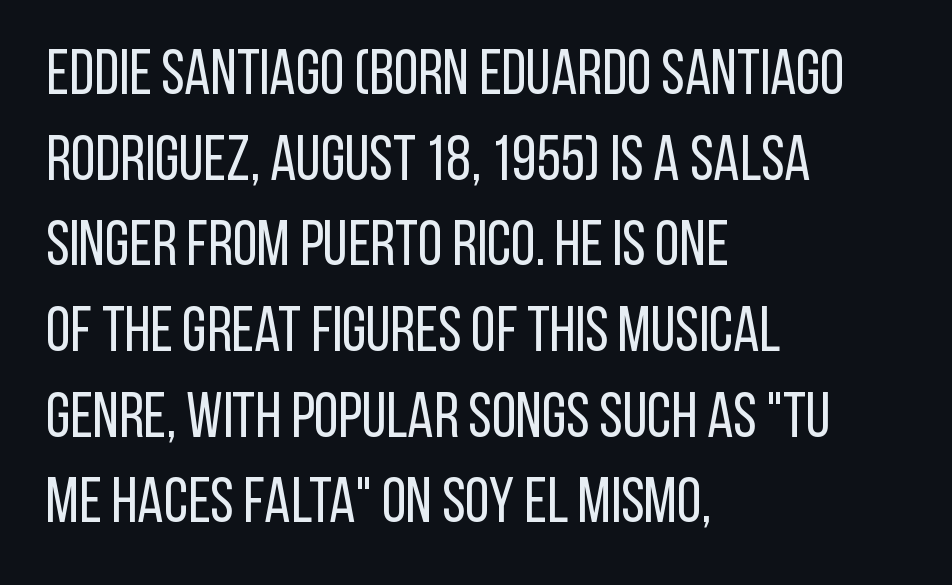
{"serif": "no", "italic": "no", "bold": "no", "weight": "regular", "width": "condensed", "stroke_contrast": "low", "x_height": "large", "monospaced": "no", "underline": "no", "align": "left", "line_spacing": "normal", "line_spacing_ratio": 1.36, "letter_spacing": "normal", "letter_spacing_em": 0.0, "glyph_px": 63}
